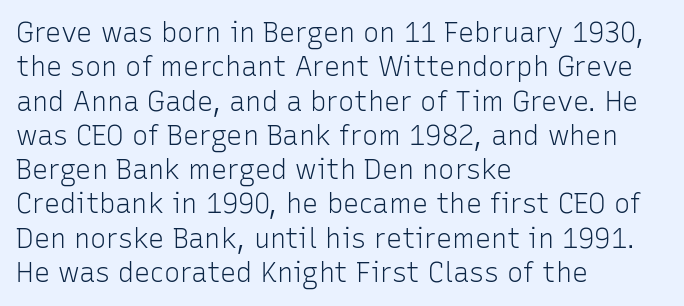
The image shows 27 px text type, upright; set left-aligned, normal line spacing (1.27x), normal letter spacing, not underlined.
